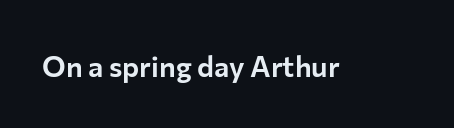
The letterforms sit shoulder to shoulder at normal distance. Vertical strokes here are truly vertical. Proportional: the letters do not fall into vertical columns. The specimen omits any rule beneath the text block's lines. Typographically, this falls in the sans-serif category.
